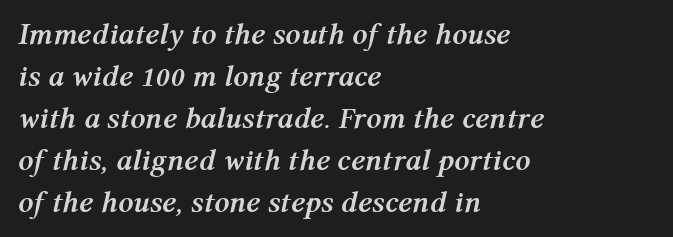
Q: Is the text bold? A: Yes.
Q: Is the text italic (slanted)? A: Yes, it leans right by about 12 degrees.
Q: Is the text underlined? A: No.
Q: How is the paragraph aligned? A: Left-aligned.
Q: Is the spacing between letters normal or unusually wide? A: Normal.
Q: Is the spacing between lines tight, normal or loose? A: Normal.
Q: Width (condensed, normal, or wide)? A: Normal.
Q: Stroke contrast? A: Medium.
Q: x-height? A: Medium.
Q: Monospaced? A: No.
